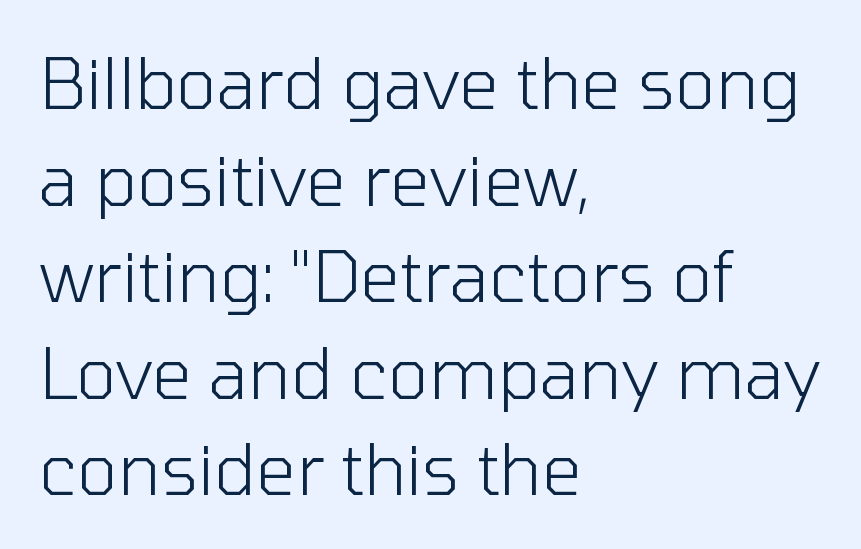
The letterforms sit at book weight or below. These lines are rendered in a variable-pitch font. You can tell from the bare stems that sans-serif type was used. If you measured baseline to baseline, you'd find a middling distance.
